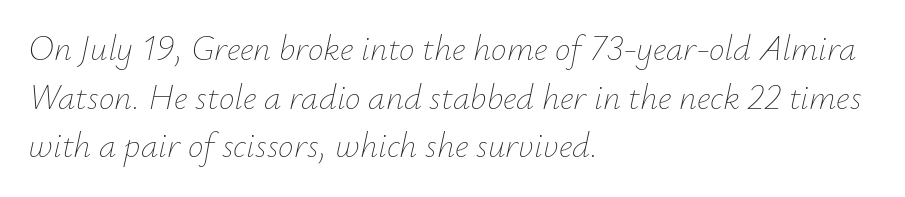
The lines sit at an ordinary, default distance from one another. Standard letterfit; no display-style spreading of the glyphs. The typography opts for an oblique posture over an upright one. Clear beneath every line of the passage. Character widths vary here, with narrow letters taking less room than wide ones. If you drew a ruler down the left edge, every line would touch it.
